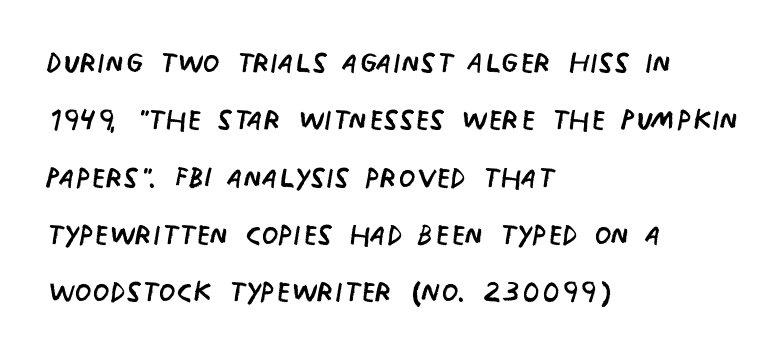
Q: Is the text bold? A: No.
Q: Is the typeface a serif or a sans-serif typeface? A: Sans-serif.
Q: Is the text underlined? A: No.
Q: How is the paragraph aligned? A: Left-aligned.
Q: Is the spacing between letters normal or unusually wide? A: Normal.
Q: Is the spacing between lines tight, normal or loose? A: Normal.
Q: Width (condensed, normal, or wide)? A: Condensed.
Q: Stroke contrast? A: Low.
Q: x-height? A: Large.
Q: Monospaced? A: No.
